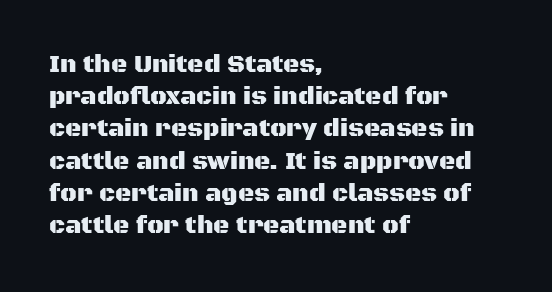
The image shows 25 px text type, upright; set left-aligned, normal line spacing (1.29x), normal letter spacing, not underlined.
